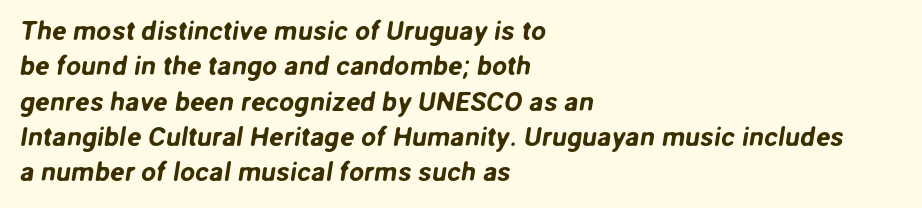
The image shows 27 px text type; set left-aligned, normal line spacing (1.31x), normal letter spacing, not underlined.
